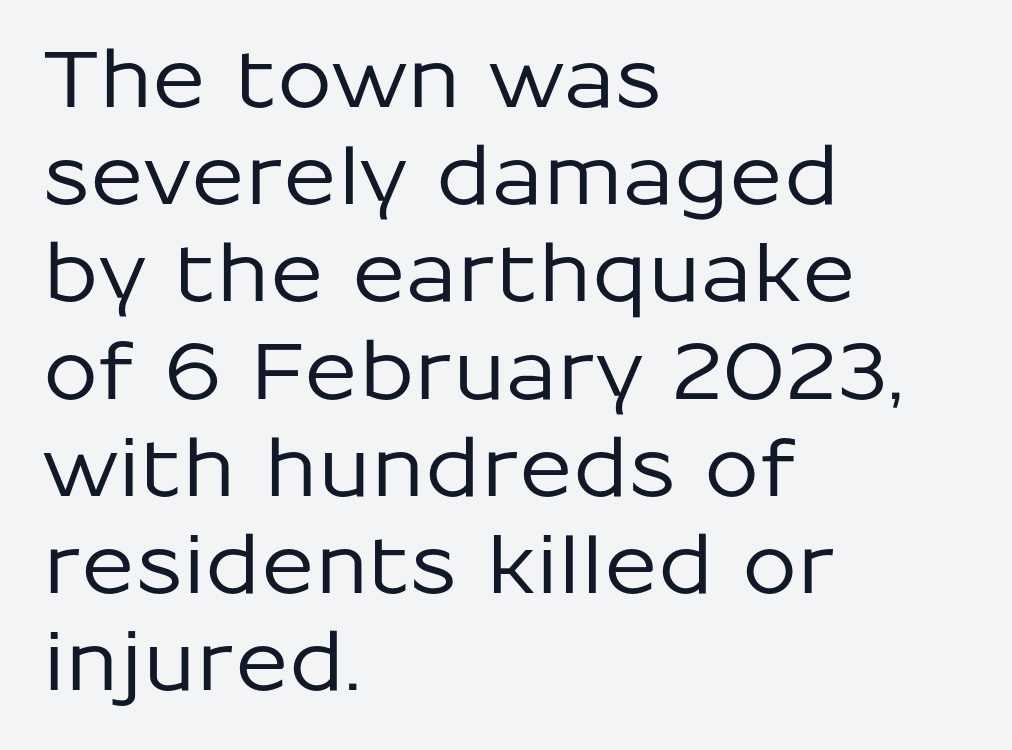
{"serif": "no", "italic": "no", "width": "normal", "stroke_contrast": "low", "x_height": "medium", "monospaced": "no", "underline": "no", "align": "left", "line_spacing_ratio": 1.23, "letter_spacing": "normal", "letter_spacing_em": 0.0, "glyph_px": 79}
